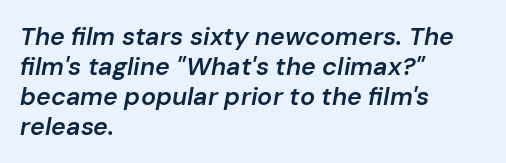
{"italic": "yes", "lean": "right", "slant_degrees": 10, "bold": "semi", "underline": "no", "align": "left", "line_spacing_ratio": 1.2, "letter_spacing": "normal", "letter_spacing_em": 0.0, "glyph_px": 25}
